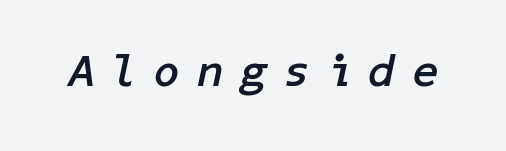
The image shows 46 px semibold type, italic (leaning right); set unusually wide letter spacing (+0.39 em), not underlined; low stroke contrast and a medium x-height.
